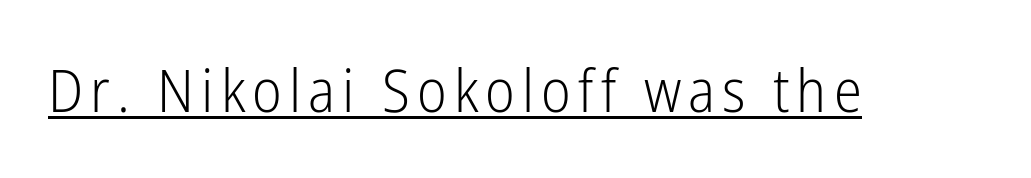
{"serif": "no", "italic": "no", "bold": "no", "weight": "light", "width": "condensed", "stroke_contrast": "low", "x_height": "medium", "monospaced": "no", "underline": "yes", "glyph_px": 59}
